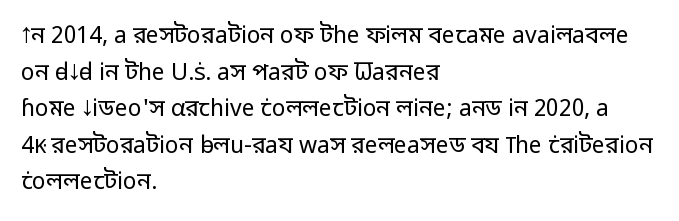
Q: Is the text bold? A: No.
Q: Is the text italic (slanted)? A: No, it is upright.
Q: Is the text underlined? A: No.
Q: How is the paragraph aligned? A: Left-aligned.
Q: Is the spacing between letters normal or unusually wide? A: Normal.
Q: Is the spacing between lines tight, normal or loose? A: Normal.
